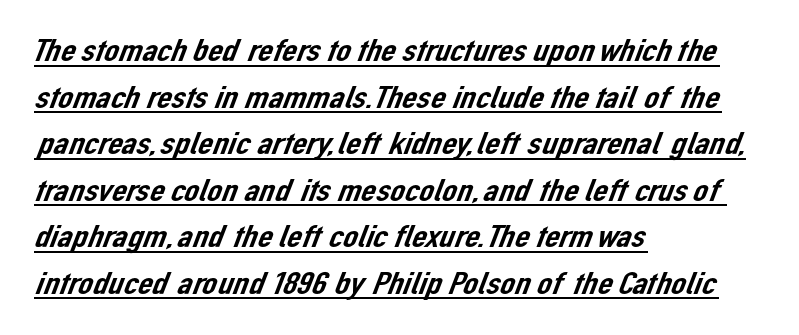
The image shows 33 px sans-serif type; set left-aligned, normal line spacing (1.41x), normal letter spacing, underlined; low stroke contrast and a medium x-height.
